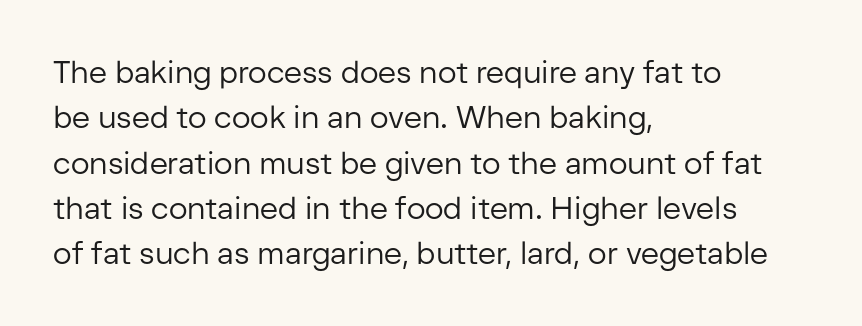
The image shows 31 px regular-weight sans-serif type, upright; set left-aligned, normal line spacing (1.46x), normal letter spacing, not underlined; low stroke contrast and a medium x-height.
